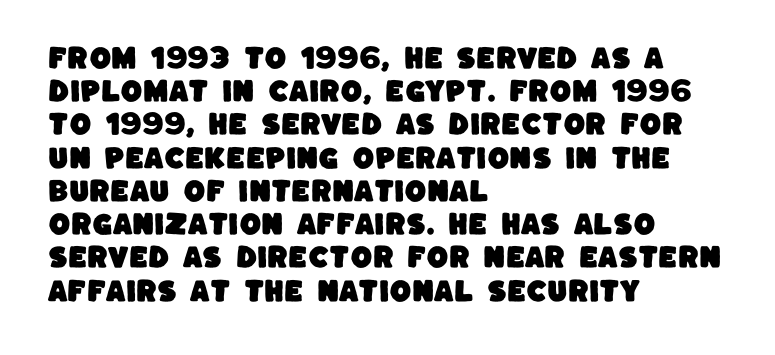
The image shows 25 px text type; set left-aligned, normal line spacing (1.33x), normal letter spacing, not underlined.
